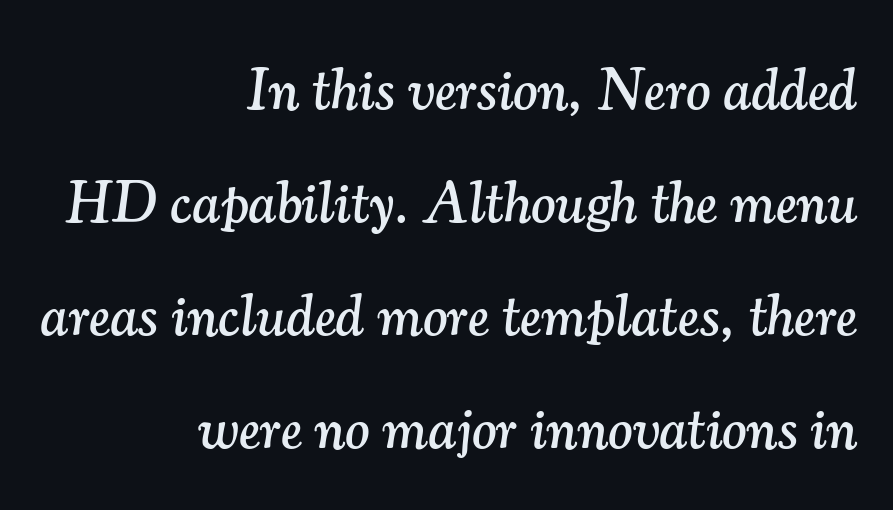
Q: Is the text italic (slanted)? A: Yes, it leans right by about 7 degrees.
Q: Is the typeface a serif or a sans-serif typeface? A: Serif.
Q: Is the text underlined? A: No.
Q: How is the paragraph aligned? A: Right-aligned.
Q: Is the spacing between letters normal or unusually wide? A: Normal.
Q: Is the spacing between lines tight, normal or loose? A: Loose.
Q: Width (condensed, normal, or wide)? A: Normal.
Q: Stroke contrast? A: Medium.
Q: x-height? A: Small.
Q: Monospaced? A: No.
